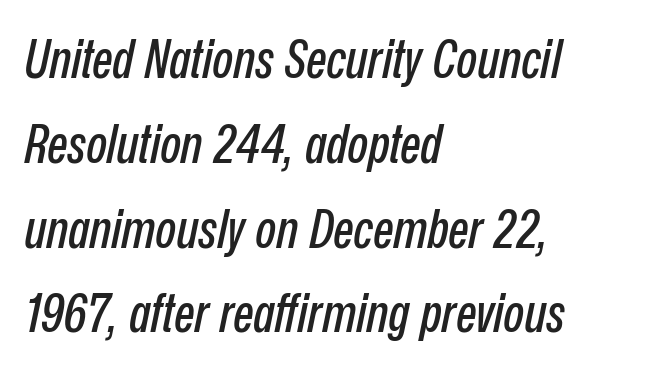
Q: Is the text italic (slanted)? A: Yes, it leans right by about 12 degrees.
Q: Is the text underlined? A: No.
Q: How is the paragraph aligned? A: Left-aligned.
Q: Is the spacing between letters normal or unusually wide? A: Normal.
Q: Is the spacing between lines tight, normal or loose? A: Normal.
Q: Width (condensed, normal, or wide)? A: Condensed.
Q: Stroke contrast? A: Low.
Q: x-height? A: Medium.
Q: Monospaced? A: No.
